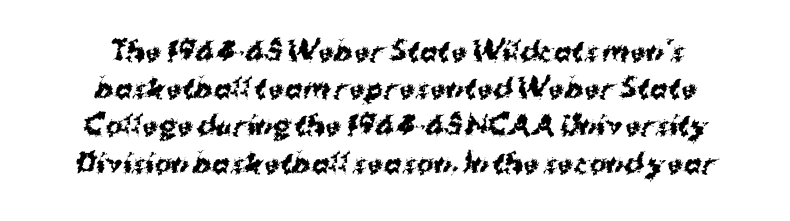
{"bold": "yes", "underline": "no", "line_spacing": "normal", "line_spacing_ratio": 1.43, "letter_spacing": "normal", "letter_spacing_em": 0.0, "glyph_px": 26}
